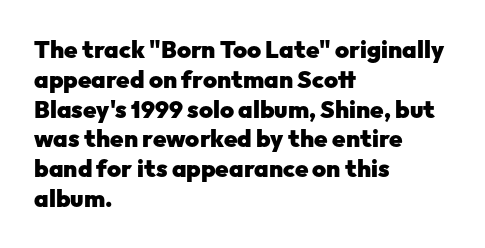
The image shows 24 px bold type, upright; set left-aligned, line spacing 1.24x, normal letter spacing, not underlined.
